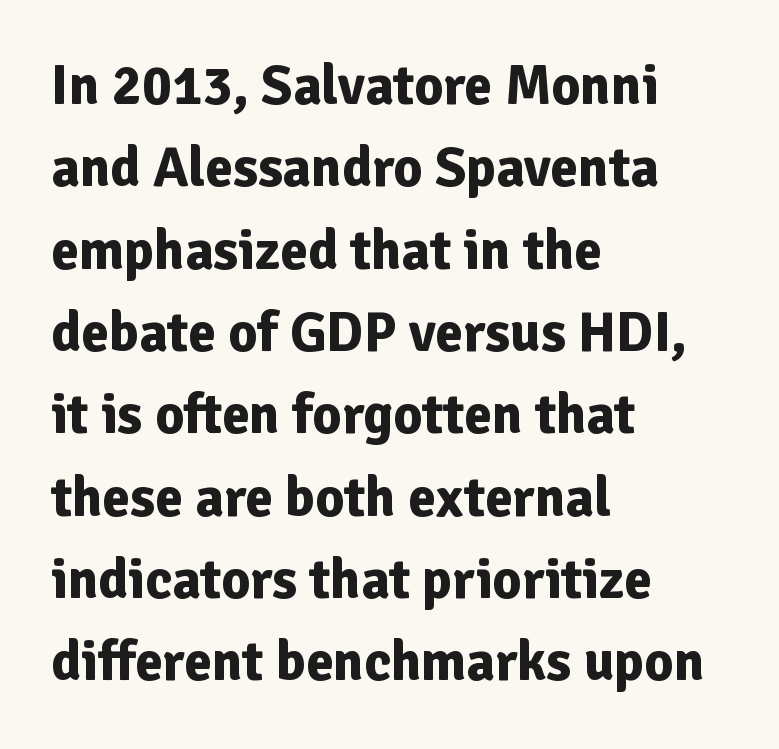
{"serif": "no", "italic": "no", "bold": "yes", "weight": "bold", "width": "normal", "stroke_contrast": "low", "x_height": "medium", "monospaced": "no", "underline": "no", "align": "left", "line_spacing": "normal", "line_spacing_ratio": 1.47, "letter_spacing": "normal", "letter_spacing_em": 0.0, "glyph_px": 56}
